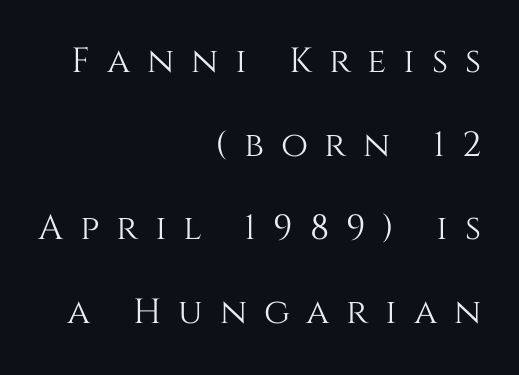
Is this a fixed-width face? No — the glyphs have proportional, varying widths. Notice how the passage keeps a crisp vertical edge on the right only. Airy leading. The type sits square on the baseline with zero lean. Each row of text sits above clean, open space. Tracking value appears strongly positive — letters spread wide.
